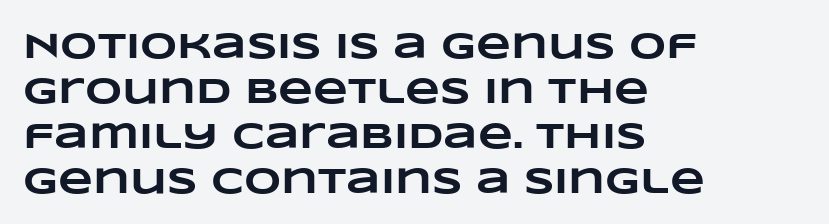
The image shows 36 px heavy, wide type; set left-aligned, normal line spacing (1.25x), normal letter spacing, not underlined; low stroke contrast and a large x-height.
